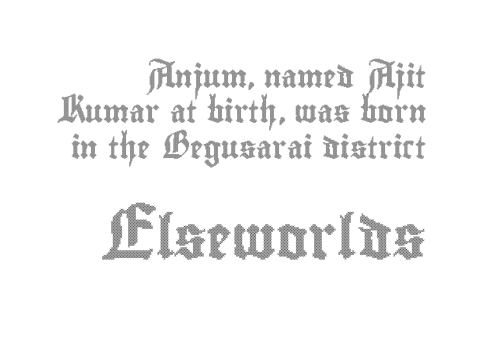
{"italic": "no", "width": "condensed", "x_height": "small", "monospaced": "no", "underline": "no", "align": "right", "line_spacing": "normal", "line_spacing_ratio": 1.61, "letter_spacing": "normal", "letter_spacing_em": 0.0, "larger_block": "second", "size_ratio": 1.95, "glyph_px": 43}
